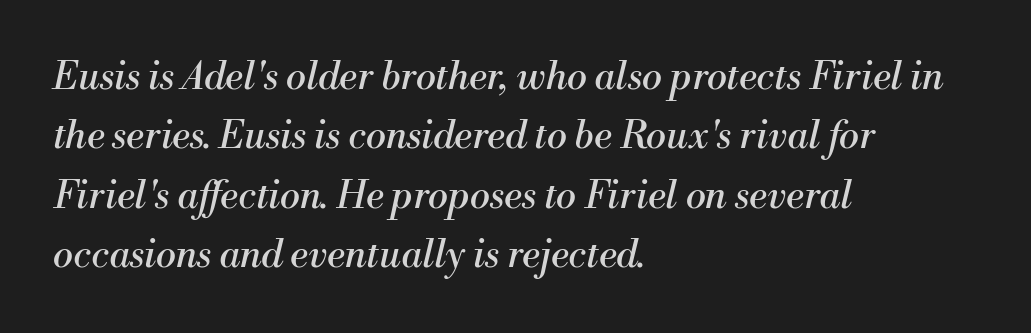
{"serif": "yes", "italic": "yes", "lean": "right", "slant_degrees": 13, "bold": "no", "weight": "regular", "width": "normal", "stroke_contrast": "medium", "x_height": "small", "monospaced": "no", "underline": "no", "align": "left", "line_spacing": "normal", "line_spacing_ratio": 1.56, "letter_spacing": "normal", "letter_spacing_em": 0.0, "glyph_px": 38}
